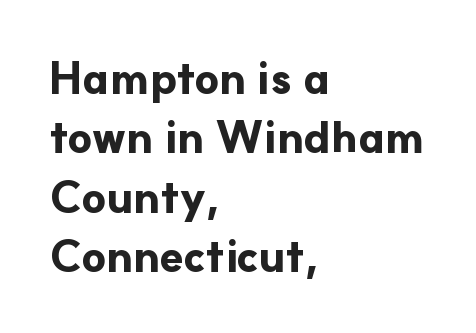
The image shows 44 px bold sans-serif type, upright; set left-aligned, normal line spacing (1.35x), normal letter spacing, not underlined; low stroke contrast and a small x-height.
